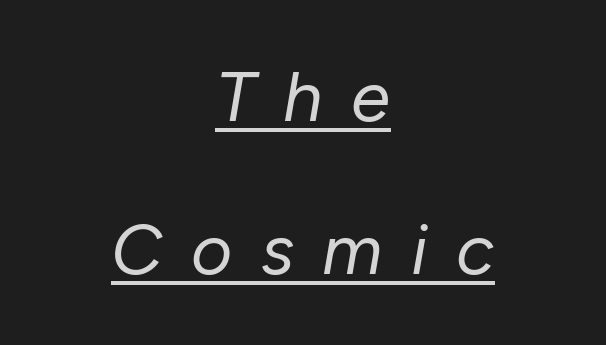
{"italic": "yes", "lean": "right", "slant_degrees": 10, "bold": "no", "weight": "regular", "width": "normal", "stroke_contrast": "low", "x_height": "medium", "monospaced": "no", "underline": "yes", "align": "center", "line_spacing": "loose", "line_spacing_ratio": 2.15, "letter_spacing": "wide", "letter_spacing_em": 0.4, "glyph_px": 71}
